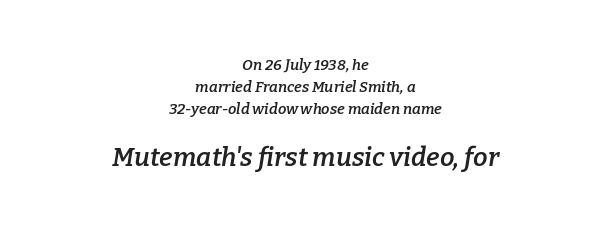
{"italic": "yes", "lean": "right", "slant_degrees": 9, "bold": "semi", "underline": "no", "align": "center", "line_spacing": "normal", "line_spacing_ratio": 1.46, "letter_spacing": "normal", "letter_spacing_em": 0.0, "larger_block": "second", "size_ratio": 1.73, "glyph_px": 26}
